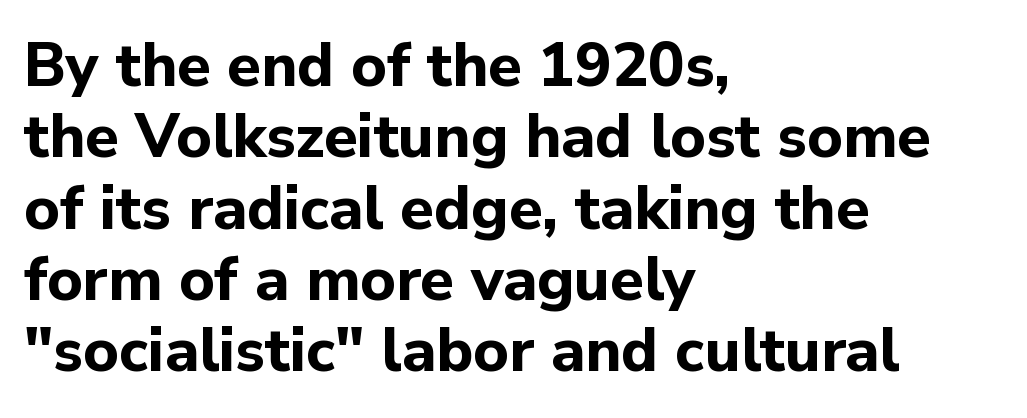
{"serif": "no", "italic": "no", "bold": "yes", "weight": "bold", "width": "normal", "stroke_contrast": "low", "x_height": "medium", "monospaced": "no", "underline": "no", "align": "left", "line_spacing_ratio": 1.17, "letter_spacing": "normal", "letter_spacing_em": 0.0, "glyph_px": 61}
